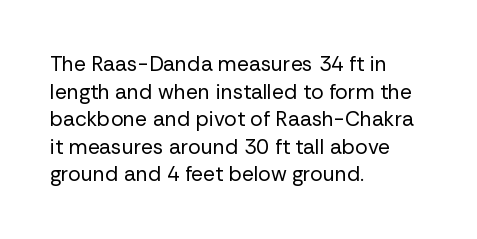
{"italic": "no", "bold": "no", "underline": "no", "align": "left", "line_spacing": "normal", "line_spacing_ratio": 1.31, "letter_spacing": "normal", "letter_spacing_em": 0.0, "glyph_px": 21}
